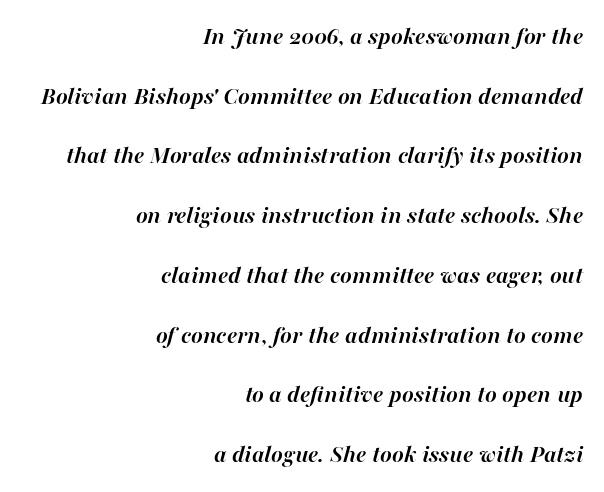
The image shows 25 px bold type, italic (leaning right); set right-aligned, loose line spacing (2.39x), normal letter spacing, not underlined.
